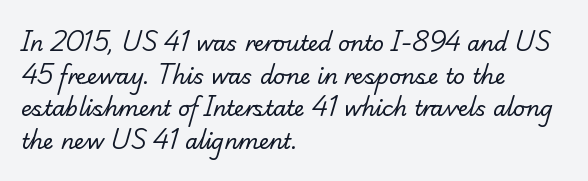
Q: Is the text bold? A: No.
Q: Is the text underlined? A: No.
Q: How is the paragraph aligned? A: Left-aligned.
Q: Is the spacing between letters normal or unusually wide? A: Normal.
Q: Is the spacing between lines tight, normal or loose? A: Normal.
